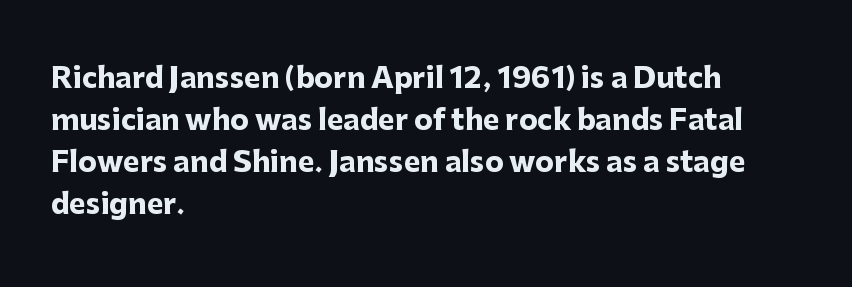
Q: Is the text bold? A: Yes.
Q: Is the text italic (slanted)? A: No, it is upright.
Q: Is the typeface a serif or a sans-serif typeface? A: Sans-serif.
Q: Is the text underlined? A: No.
Q: How is the paragraph aligned? A: Left-aligned.
Q: Is the spacing between letters normal or unusually wide? A: Normal.
Q: Is the spacing between lines tight, normal or loose? A: Normal.
Q: Width (condensed, normal, or wide)? A: Normal.
Q: Stroke contrast? A: Low.
Q: x-height? A: Medium.
Q: Monospaced? A: No.
